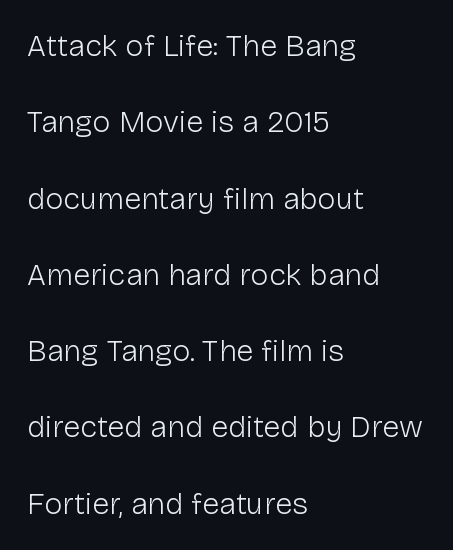
Q: Is the text bold? A: No.
Q: Is the text italic (slanted)? A: No, it is upright.
Q: Is the typeface a serif or a sans-serif typeface? A: Sans-serif.
Q: Is the text underlined? A: No.
Q: How is the paragraph aligned? A: Left-aligned.
Q: Is the spacing between letters normal or unusually wide? A: Normal.
Q: Is the spacing between lines tight, normal or loose? A: Loose.
Q: Width (condensed, normal, or wide)? A: Normal.
Q: Stroke contrast? A: Low.
Q: x-height? A: Medium.
Q: Monospaced? A: No.
